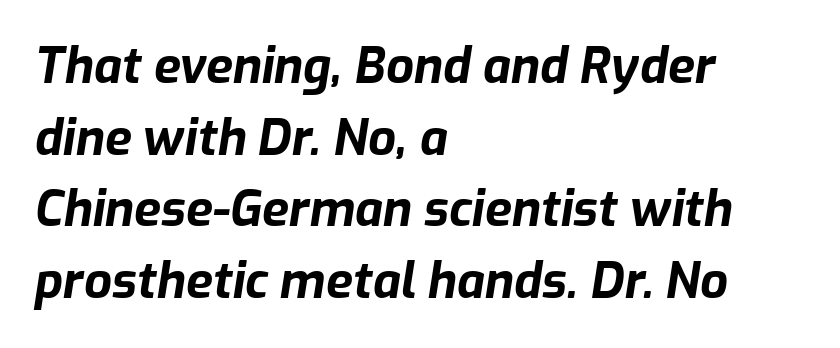
Spacing verdict: proportional, widths tailored to each character. Caption: multi-line text, flush left, ragged right. Notice how descenders clear the ascenders below comfortably — that's standard leading. Its strokes are broad and dark, the hallmark of bold type. Quick note: italic.
